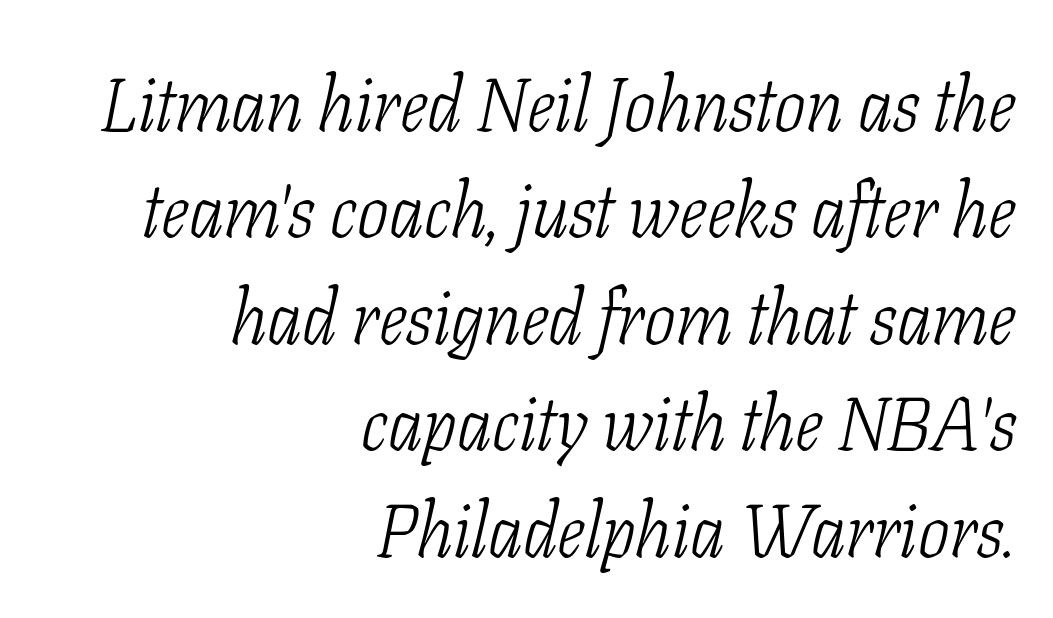
Tracking value appears to be zero — textbook default spacing. The paragraph shown leans on its right margin. Observe the lean: these are italic letterforms. Note: serifs present on the glyphs. This sample keeps an unexceptional amount of space between lines. Looks like regular typesetting: each glyph gets only the width it needs.
